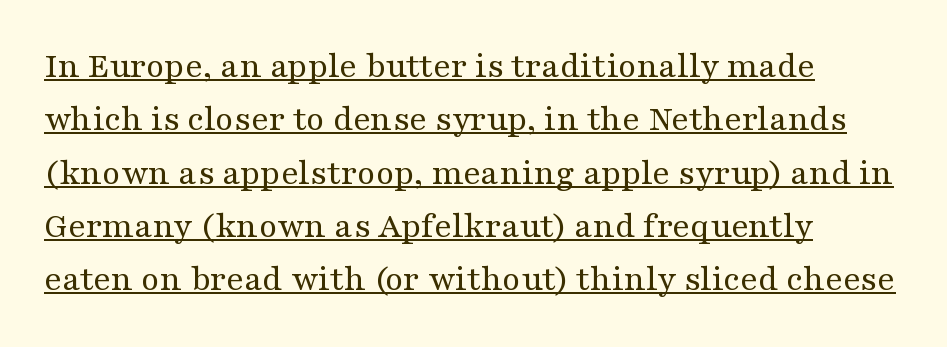
{"serif": "yes", "italic": "no", "bold": "no", "weight": "regular", "width": "wide", "stroke_contrast": "medium", "x_height": "medium", "monospaced": "no", "underline": "yes", "align": "left", "line_spacing": "normal", "line_spacing_ratio": 1.44, "letter_spacing": "normal", "letter_spacing_em": 0.0, "glyph_px": 37}
